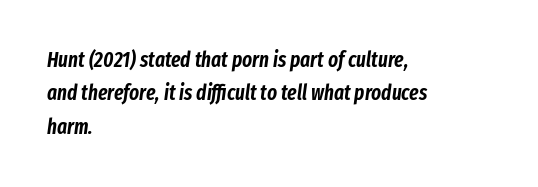
The gap between lines stays unmarked. Which margin do the lines hug? The left one — the right edge is uneven. Leading matches the norm, producing a regular column. Looking at the ascenders, they clearly lean.
